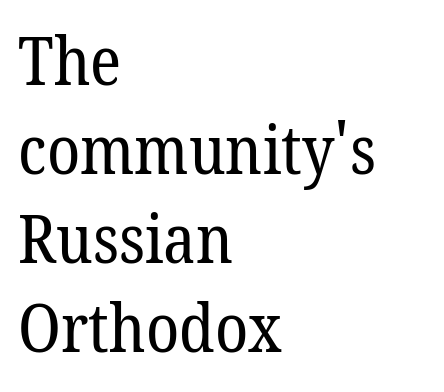
The image shows 67 px regular-weight serif type, upright; set left-aligned, normal line spacing (1.33x), normal letter spacing, not underlined; low stroke contrast and a medium x-height.
